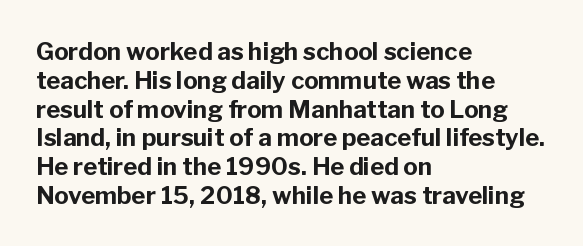
The image shows 24 px bold type, upright; set left-aligned, line spacing 1.2x, normal letter spacing, not underlined.
